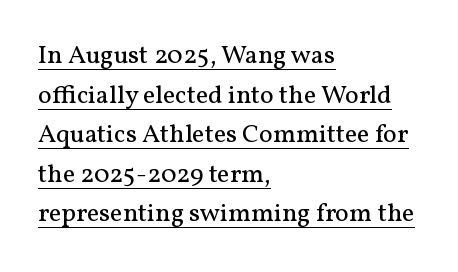
The image shows 26 px text type, upright; set left-aligned, normal line spacing (1.52x), normal letter spacing, underlined.
